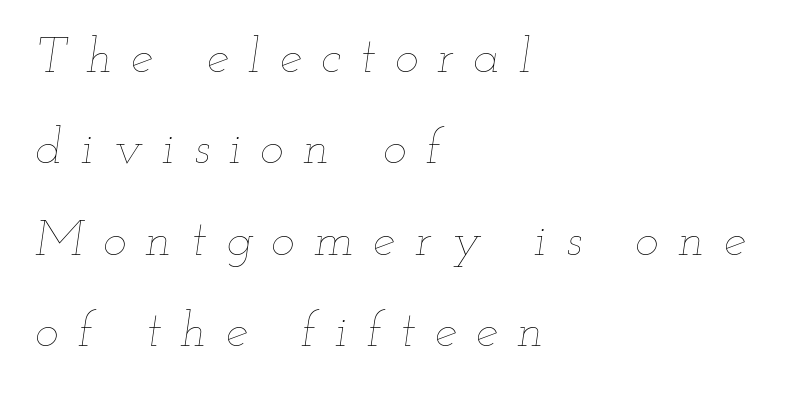
{"italic": "yes", "lean": "right", "slant_degrees": 12, "bold": "no", "weight": "thin", "width": "wide", "stroke_contrast": "low", "x_height": "small", "monospaced": "no", "underline": "no", "align": "left", "line_spacing_ratio": 1.83, "letter_spacing": "wide", "letter_spacing_em": 0.39, "glyph_px": 50}
